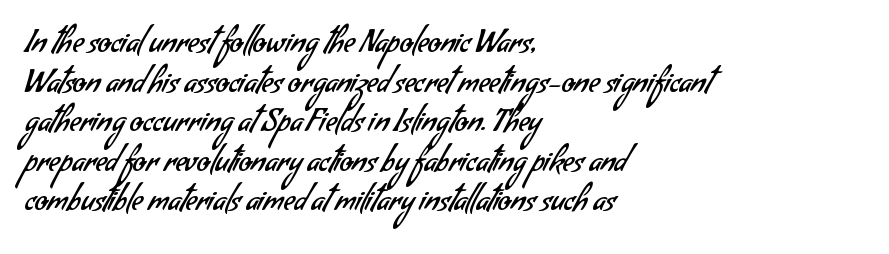
{"serif": "no", "bold": "no", "weight": "regular", "width": "normal", "stroke_contrast": "low", "x_height": "small", "monospaced": "no", "underline": "no", "align": "left", "line_spacing": "normal", "line_spacing_ratio": 1.32, "letter_spacing": "normal", "letter_spacing_em": 0.0, "glyph_px": 30}
